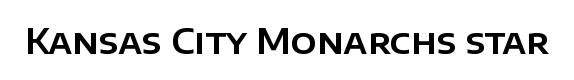
Typographically, this falls in the sans-serif category. Glyph-to-glyph distance matches everyday printed text. Quick note: not italic, upright. The zone under the glyphs is completely vacant.
